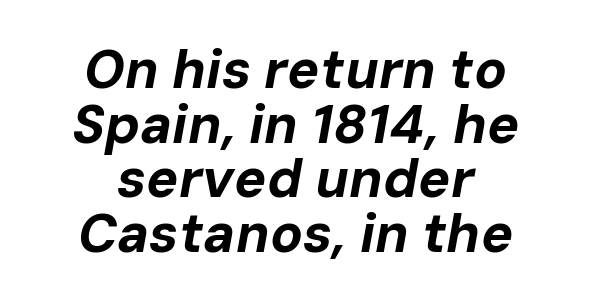
Q: Is the text bold? A: Yes.
Q: Is the text italic (slanted)? A: Yes, it leans right by about 10 degrees.
Q: Is the text underlined? A: No.
Q: How is the paragraph aligned? A: Centered.
Q: Is the spacing between letters normal or unusually wide? A: Normal.
Q: Is the spacing between lines tight, normal or loose? A: Tight.
Q: Width (condensed, normal, or wide)? A: Normal.
Q: Stroke contrast? A: Low.
Q: x-height? A: Medium.
Q: Monospaced? A: No.
